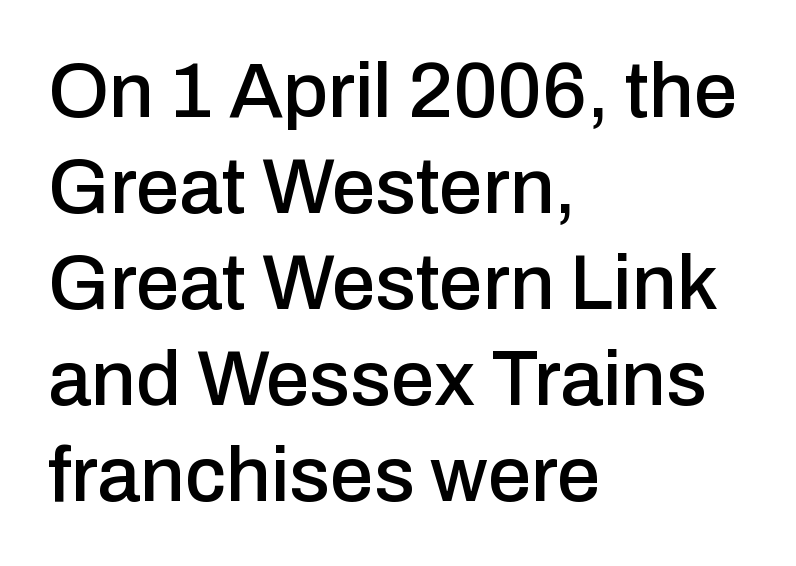
{"serif": "no", "italic": "no", "width": "normal", "stroke_contrast": "low", "x_height": "medium", "monospaced": "no", "underline": "no", "align": "left", "line_spacing_ratio": 1.23, "letter_spacing": "normal", "letter_spacing_em": 0.0, "glyph_px": 78}
